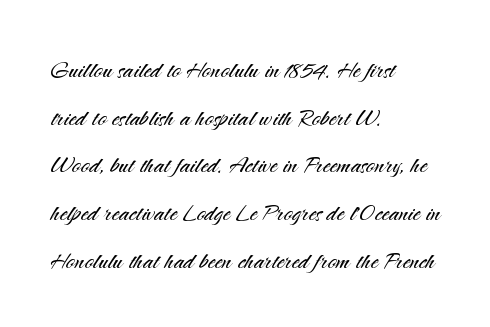
The words here are not underlined. This sample keeps an unexceptional amount of space between lines. The lines in this sample share a left origin and differ only in where they stop. Each letter keeps its own natural width here, so spacing adapts to shape. The weight would be labelled regular, book, light, or lighter still.
